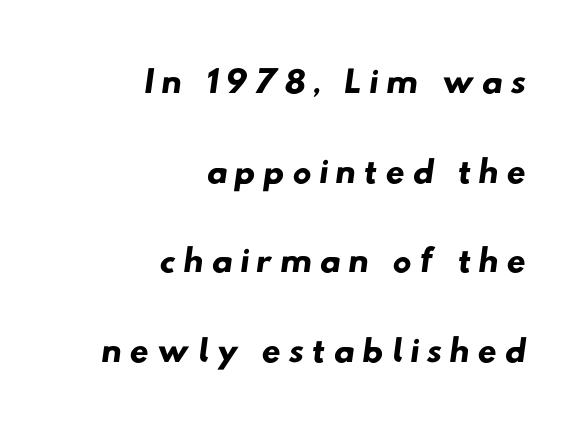
Q: Is the typeface a serif or a sans-serif typeface? A: Sans-serif.
Q: Is the text underlined? A: No.
Q: How is the paragraph aligned? A: Right-aligned.
Q: Is the spacing between lines tight, normal or loose? A: Normal.
Q: Width (condensed, normal, or wide)? A: Wide.
Q: Stroke contrast? A: Low.
Q: x-height? A: Small.
Q: Monospaced? A: No.
